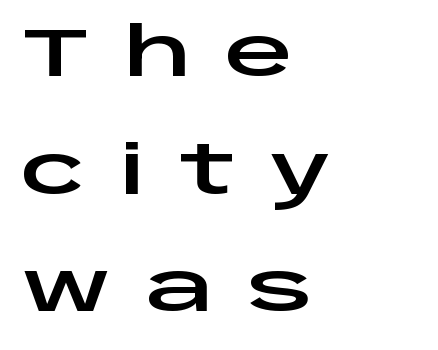
Alignment: flush left. Spacing verdict: proportional, widths tailored to each character. Glyph-to-glyph distance is far greater than everyday printed text. Nothing sits at the stroke ends, so this counts as sans-serif. Descender tails drop into unmarked territory. Does the lettering tilt? It doesn't — this is upright.
